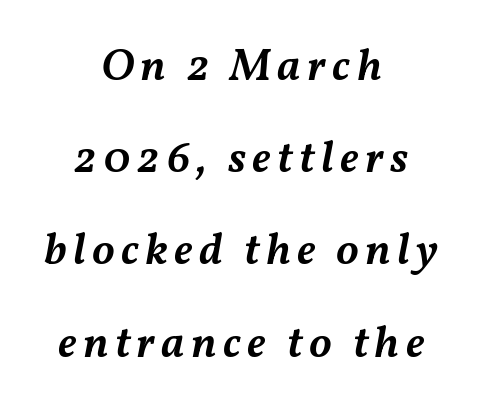
{"italic": "yes", "lean": "right", "slant_degrees": 11, "bold": "semi", "weight": "semibold", "width": "normal", "stroke_contrast": "medium", "x_height": "medium", "monospaced": "no", "underline": "no", "align": "center", "line_spacing": "loose", "line_spacing_ratio": 2.05, "glyph_px": 45}
